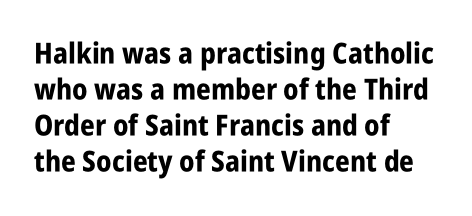
The words here are not underlined. The rendering keeps characters at their native spacing. Typographic density is high because the face is bold. These lines are rendered in a variable-pitch font.
